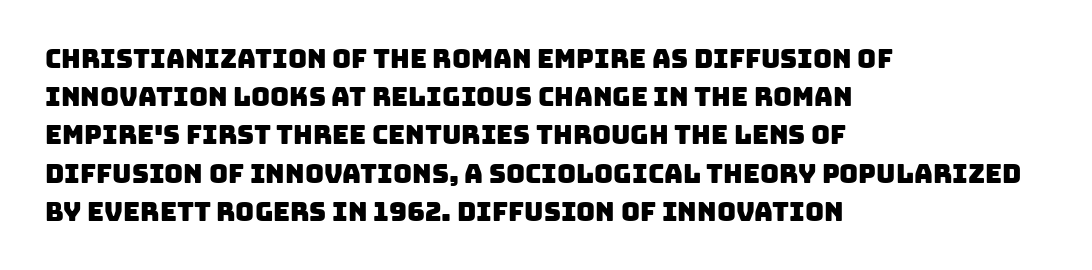
{"underline": "no", "align": "left", "line_spacing": "normal", "line_spacing_ratio": 1.47, "letter_spacing": "normal", "letter_spacing_em": 0.0, "glyph_px": 26}
